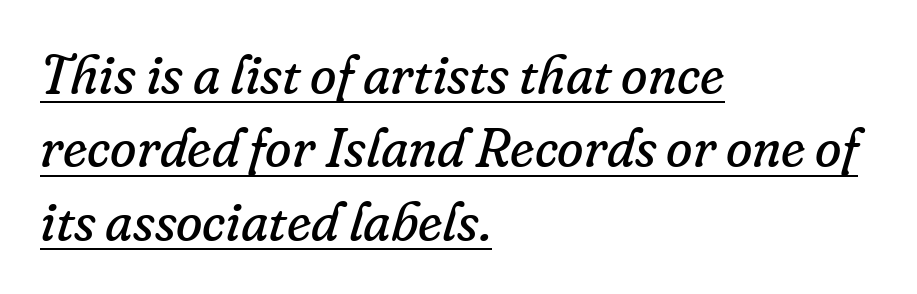
The image shows 54 px regular-weight serif type, italic (leaning right); set left-aligned, normal line spacing (1.36x), normal letter spacing, underlined; low stroke contrast and a small x-height.
